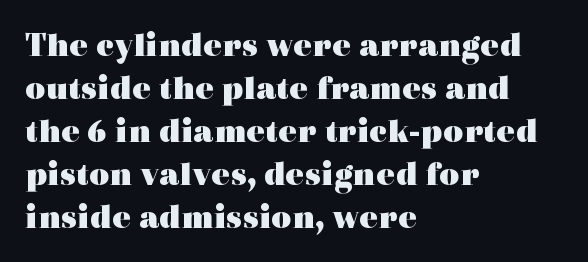
{"serif": "yes", "italic": "no", "bold": "yes", "weight": "heavy", "width": "wide", "x_height": "medium", "monospaced": "no", "underline": "no", "align": "left", "line_spacing_ratio": 1.23, "letter_spacing": "normal", "letter_spacing_em": 0.0, "glyph_px": 35}
